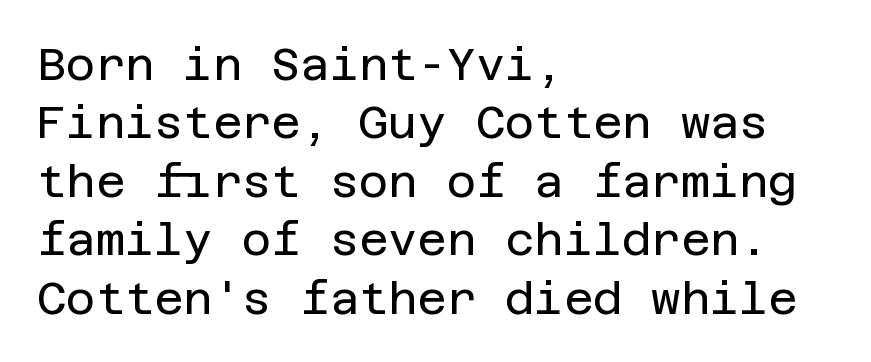
The image shows 45 px regular-weight sans-serif type, upright; set left-aligned, normal line spacing (1.3x), normal letter spacing, not underlined; low stroke contrast and a large x-height.
